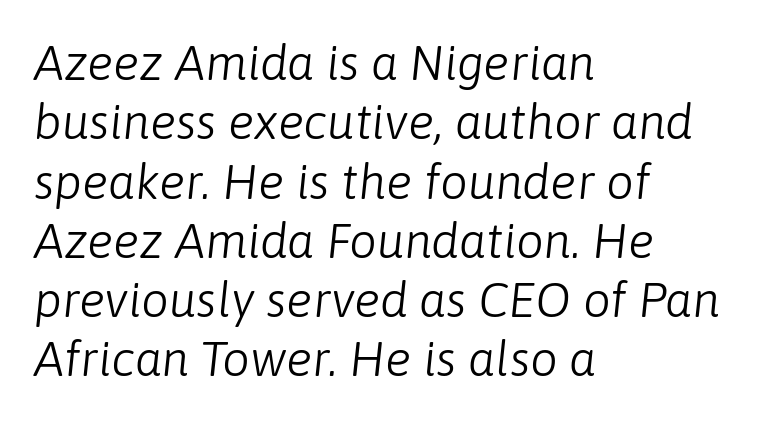
Q: Is the text bold? A: No.
Q: Is the text italic (slanted)? A: Yes, it leans right by about 6 degrees.
Q: Is the text underlined? A: No.
Q: How is the paragraph aligned? A: Left-aligned.
Q: Is the spacing between letters normal or unusually wide? A: Normal.
Q: Width (condensed, normal, or wide)? A: Normal.
Q: Stroke contrast? A: Low.
Q: x-height? A: Medium.
Q: Monospaced? A: No.
